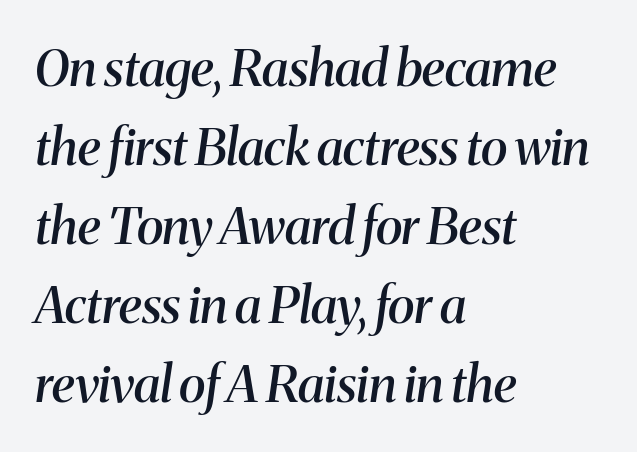
Normally led — the rows are evenly, conventionally spaced. Slant detected: the letters are inclined. The words here are not underlined. Left-aligned paragraph, ragged on the right. You could call the tracking neutral — neither tight nor loose. Note the varied advance widths — an 'i' is clearly narrower than an 'm'.
